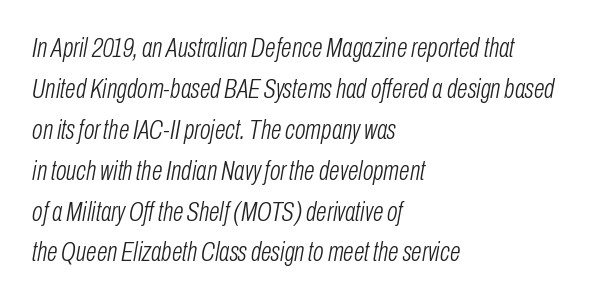
Q: Is the text bold? A: No.
Q: Is the text italic (slanted)? A: Yes, it leans right by about 10 degrees.
Q: Is the text underlined? A: No.
Q: How is the paragraph aligned? A: Left-aligned.
Q: Is the spacing between letters normal or unusually wide? A: Normal.
Q: Is the spacing between lines tight, normal or loose? A: Normal.
Q: Width (condensed, normal, or wide)? A: Condensed.
Q: Stroke contrast? A: Low.
Q: x-height? A: Medium.
Q: Monospaced? A: No.
